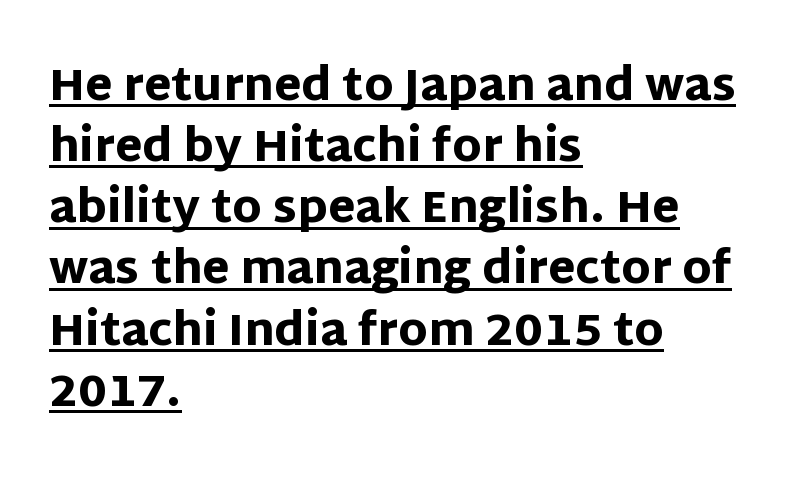
Q: Is the text bold? A: Yes.
Q: Is the text italic (slanted)? A: No, it is upright.
Q: Is the typeface a serif or a sans-serif typeface? A: Sans-serif.
Q: Is the text underlined? A: Yes.
Q: How is the paragraph aligned? A: Left-aligned.
Q: Is the spacing between letters normal or unusually wide? A: Normal.
Q: Is the spacing between lines tight, normal or loose? A: Normal.
Q: Width (condensed, normal, or wide)? A: Normal.
Q: Stroke contrast? A: Low.
Q: x-height? A: Large.
Q: Monospaced? A: No.
